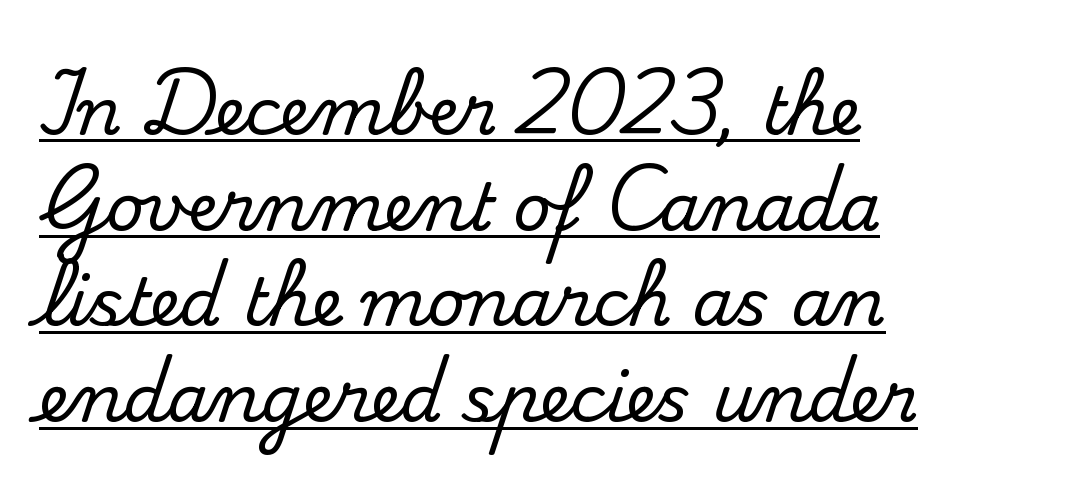
Q: Is the text italic (slanted)? A: Yes.
Q: Is the text underlined? A: Yes.
Q: How is the paragraph aligned? A: Left-aligned.
Q: Is the spacing between letters normal or unusually wide? A: Normal.
Q: Is the spacing between lines tight, normal or loose? A: Normal.
Q: Width (condensed, normal, or wide)? A: Normal.
Q: Stroke contrast? A: Medium.
Q: x-height? A: Small.
Q: Monospaced? A: No.
